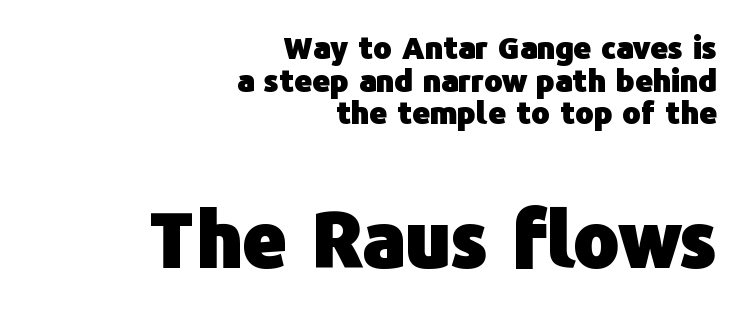
The leading is snug, giving the passage a crowded texture. Examine the stroke ends and you'll find no serifs. Is the block centered? No — it sits flush against the right margin. This layout puts the modest block above and the oversized block below. Each letter keeps its own natural width here, so spacing adapts to shape. Between one letter and the next there's only the usual sliver of space.
